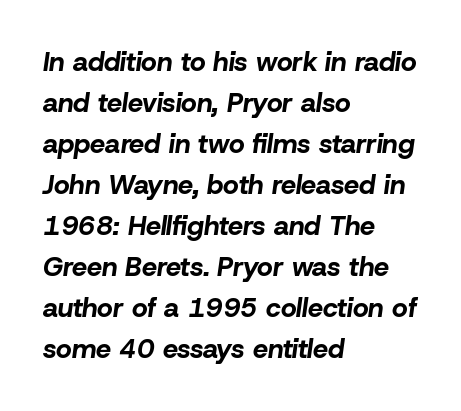
The image shows 27 px bold type, italic (leaning right); set left-aligned, normal line spacing (1.52x), normal letter spacing, not underlined.
